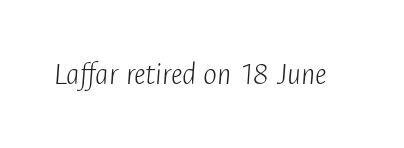
The image shows 33 px light, condensed type, italic (leaning right); set normal letter spacing, not underlined; low stroke contrast and a medium x-height.
